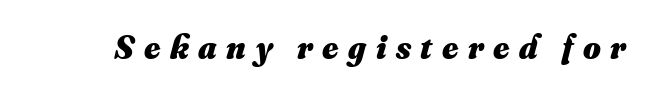
The image shows 34 px heavy type; set unusually wide letter spacing (+0.28 em), not underlined; medium stroke contrast and a small x-height.
